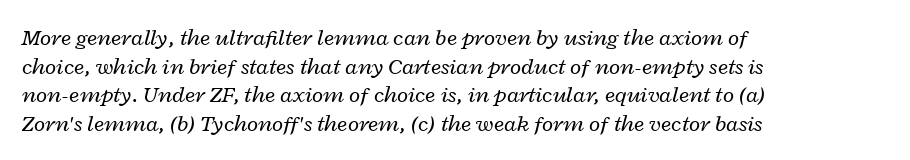
The ragged edge is on the right, which tells us the setting is flush left. Honestly, the letter spacing is just normal — you wouldn't notice it. The lettering tilts uniformly, giving the passage an italic look. A quiet, ordinary-to-light weight characterises the typeface. Anything drawn beneath the words? Only blank space.
